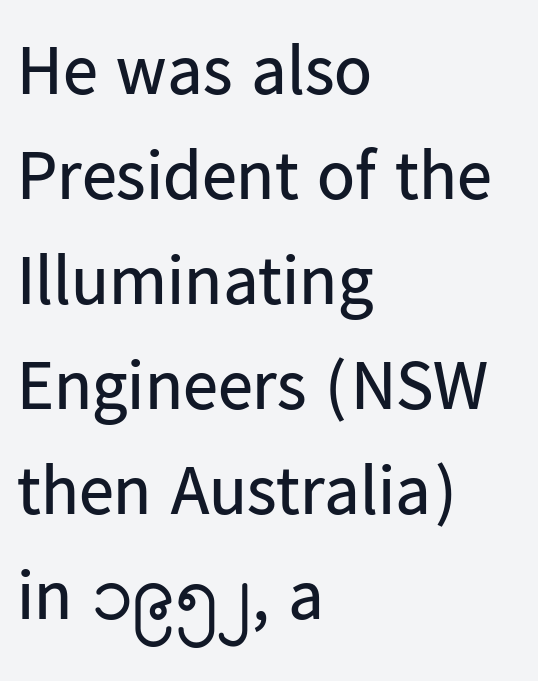
Honestly, there is no underline to notice here at all. Students, note that the glyphs here touch the page at normal intervals. Check where the strokes stop: nothing finishes them off — pure sans. Quick note: interline space is typical. The rendering uses natural spacing where letterforms have individual widths.
